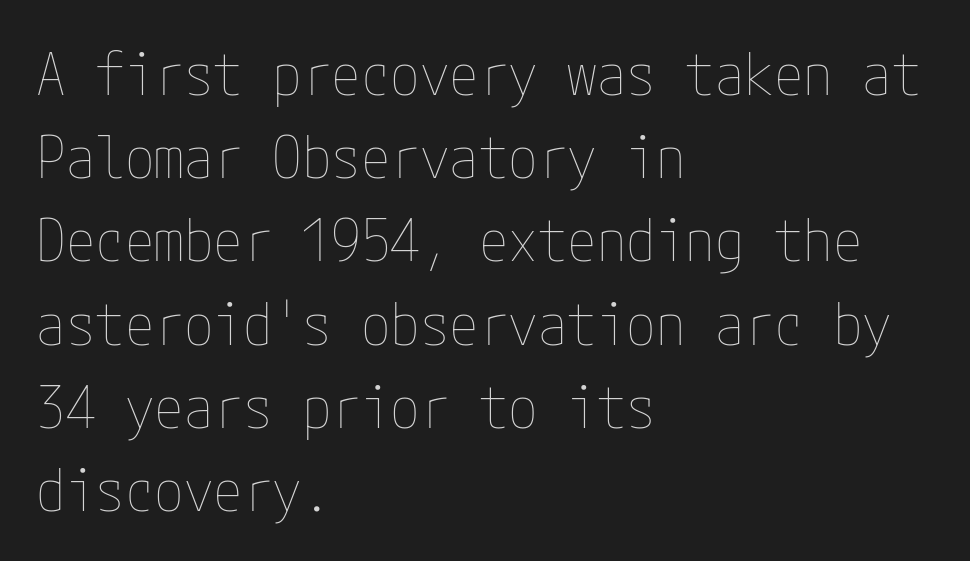
Caption: face not bold, strokes unweighted. The area under the type is left untouched. These lines were composed using upright roman letters. The letterforms sit shoulder to shoulder at normal distance. The compositor pushed each line to the left boundary. Students, observe: this is what conventionally led text looks like.
